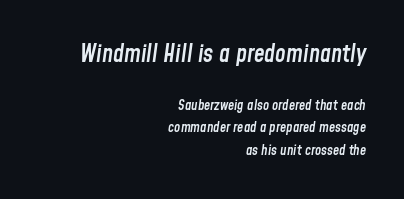
The image shows 24 px text type, italic (leaning right); set right-aligned, normal line spacing (1.61x), normal letter spacing, not underlined; the first (top) block is 1.71x larger.
